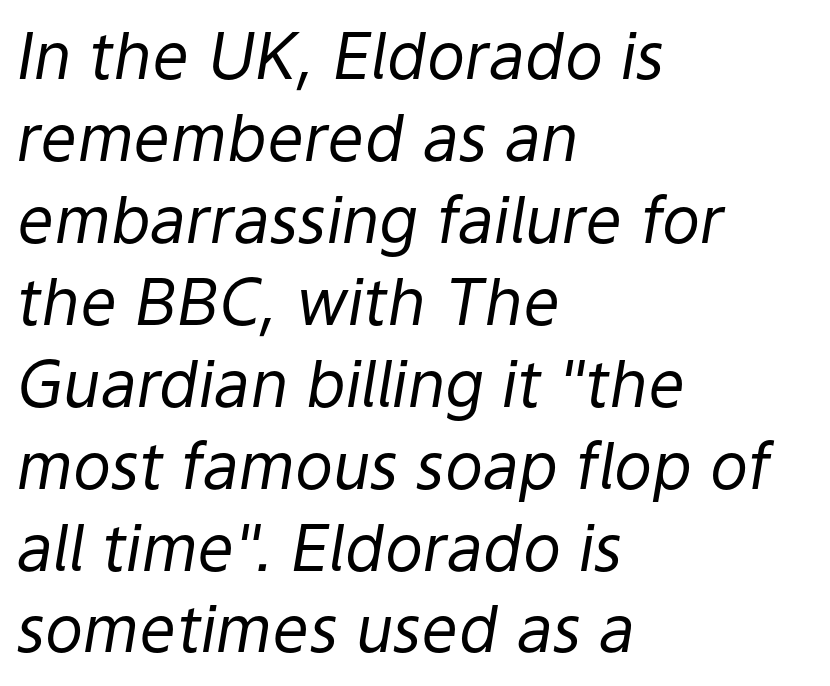
The zone under the glyphs is completely vacant. The passage shown is typed in a proportional face where columns would drift. Italic: yes, the glyphs are oblique. The font sits on the lighter half of the weight spectrum, regular included. Letter spacing: default.
